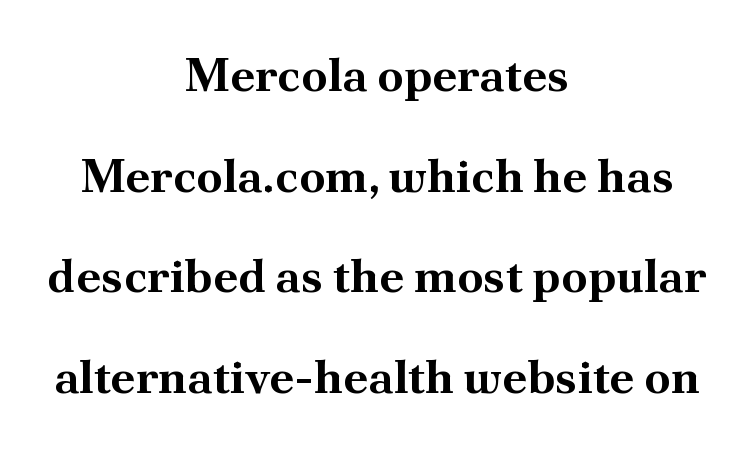
Compared with typical paragraphs, the rows here are farther apart. Note the varied advance widths — an 'i' is clearly narrower than an 'm'. The letters carry serifs — small finishing strokes at the ends of their stems. This is the regular roman posture of the typeface.
